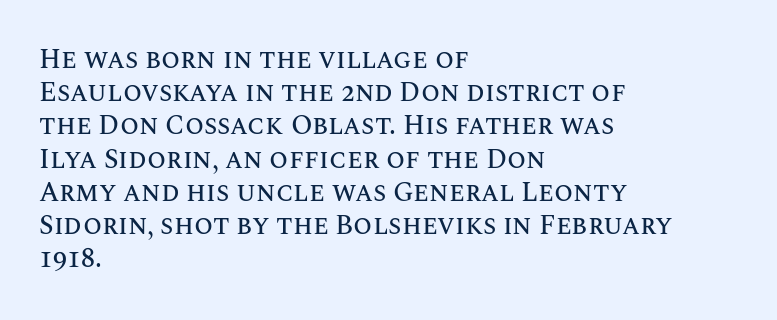
{"italic": "no", "underline": "no", "align": "left", "line_spacing_ratio": 1.23, "letter_spacing": "normal", "letter_spacing_em": 0.0, "glyph_px": 27}
